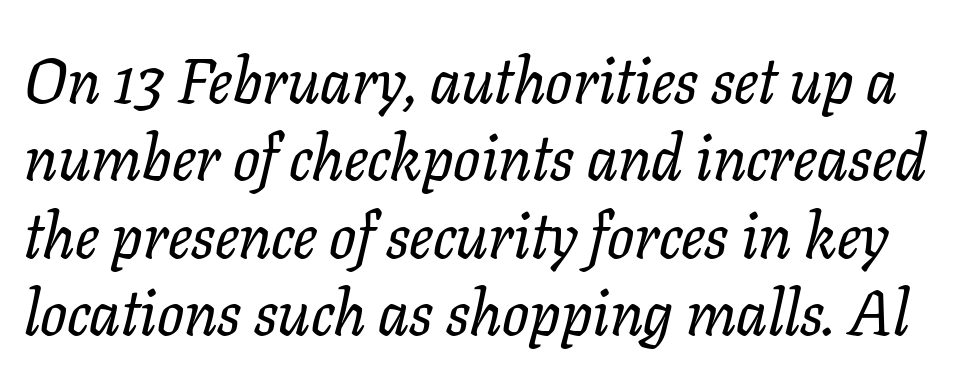
{"serif": "yes", "italic": "yes", "lean": "right", "slant_degrees": 11, "width": "normal", "stroke_contrast": "low", "x_height": "medium", "monospaced": "no", "underline": "no", "line_spacing_ratio": 1.23, "letter_spacing": "normal", "letter_spacing_em": 0.0, "glyph_px": 63}
